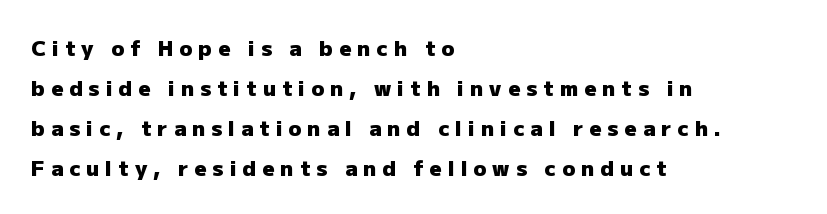
The image shows 21 px bold type, upright; set left-aligned, loose line spacing (1.9x), unusually wide letter spacing (+0.29 em), not underlined.
